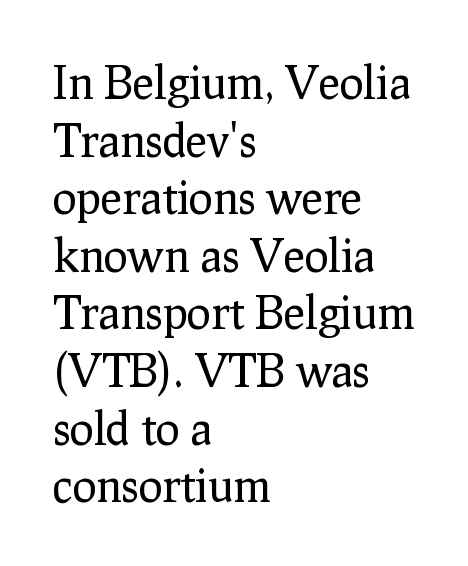
Q: Is the text bold? A: No.
Q: Is the text italic (slanted)? A: No, it is upright.
Q: Is the typeface a serif or a sans-serif typeface? A: Serif.
Q: Is the text underlined? A: No.
Q: How is the paragraph aligned? A: Left-aligned.
Q: Is the spacing between letters normal or unusually wide? A: Normal.
Q: Is the spacing between lines tight, normal or loose? A: Normal.
Q: Width (condensed, normal, or wide)? A: Normal.
Q: Stroke contrast? A: Low.
Q: x-height? A: Medium.
Q: Monospaced? A: No.
